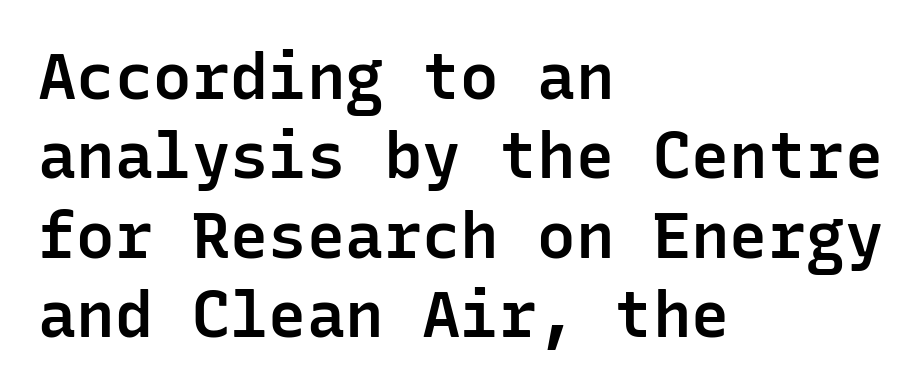
{"serif": "no", "italic": "no", "bold": "semi", "weight": "semibold", "width": "normal", "stroke_contrast": "low", "x_height": "medium", "monospaced": "yes", "underline": "no", "align": "left", "line_spacing_ratio": 1.24, "letter_spacing": "normal", "letter_spacing_em": 0.0, "glyph_px": 64}
